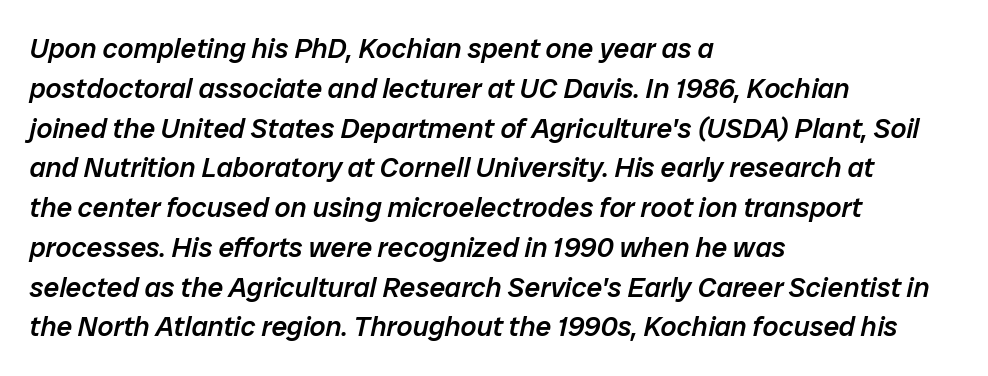
{"italic": "yes", "lean": "right", "slant_degrees": 12, "bold": "semi", "weight": "semibold", "width": "normal", "stroke_contrast": "low", "x_height": "medium", "monospaced": "no", "underline": "no", "align": "left", "line_spacing": "normal", "line_spacing_ratio": 1.42, "letter_spacing": "normal", "letter_spacing_em": 0.0, "glyph_px": 28}
